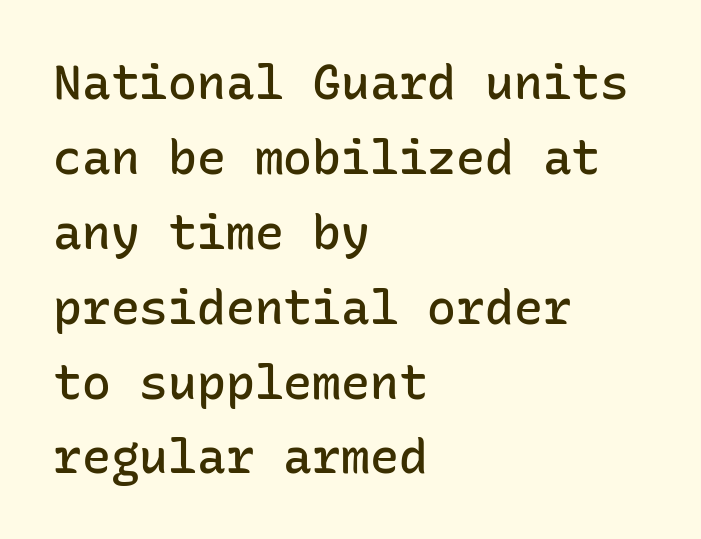
{"serif": "no", "italic": "no", "bold": "semi", "weight": "semibold", "width": "normal", "stroke_contrast": "low", "x_height": "medium", "monospaced": "yes", "underline": "no", "align": "left", "line_spacing": "normal", "line_spacing_ratio": 1.56, "letter_spacing": "normal", "letter_spacing_em": 0.0, "glyph_px": 48}
